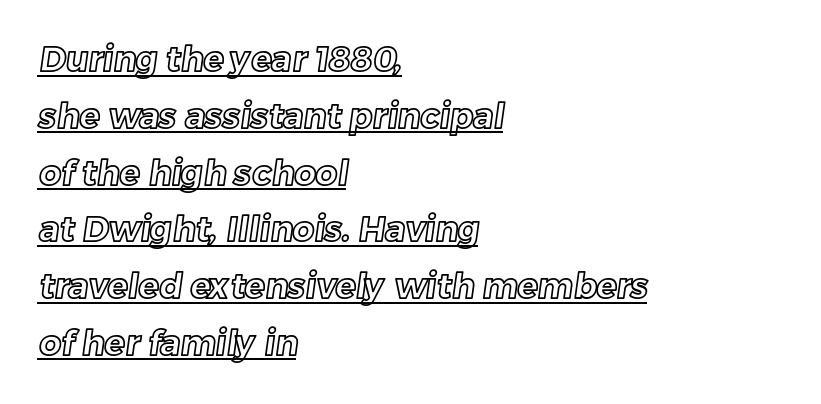
{"width": "normal", "x_height": "medium", "monospaced": "no", "underline": "yes", "align": "left", "line_spacing": "normal", "line_spacing_ratio": 1.67, "letter_spacing": "normal", "letter_spacing_em": 0.0, "glyph_px": 34}
